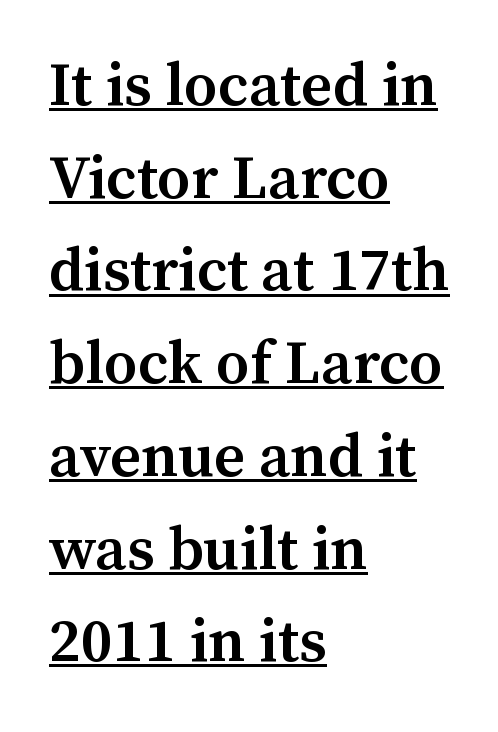
The image shows 61 px semibold serif type, upright; set left-aligned, normal line spacing (1.52x), normal letter spacing, underlined; medium stroke contrast and a medium x-height.
